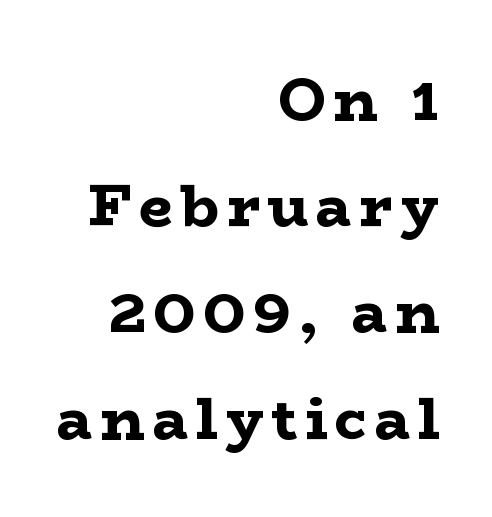
The lines are quadded right. Do the letters lean? They stand straight. This is heavy type, rendered in bold. Each row of text sits above clean, open space. Examine the stroke ends and you'll spot serifs.
